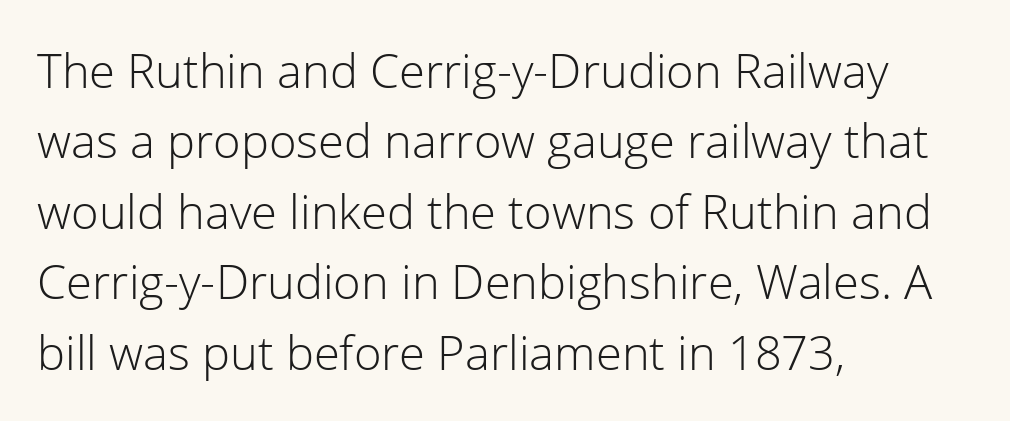
The image shows 47 px light sans-serif type, upright; set left-aligned, normal line spacing (1.5x), normal letter spacing, not underlined; low stroke contrast and a medium x-height.
